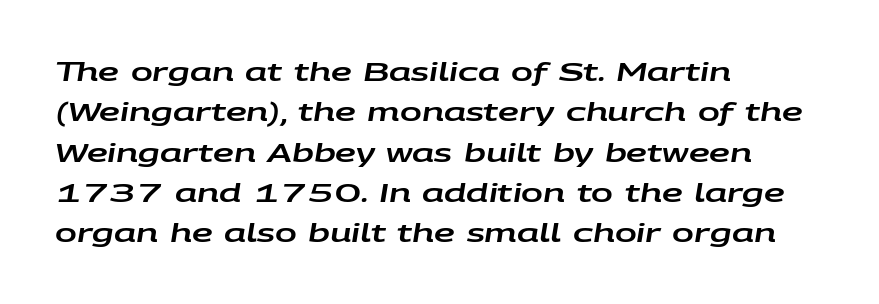
The image shows 26 px text type, italic (leaning right); set left-aligned, normal line spacing (1.55x), normal letter spacing, not underlined.
